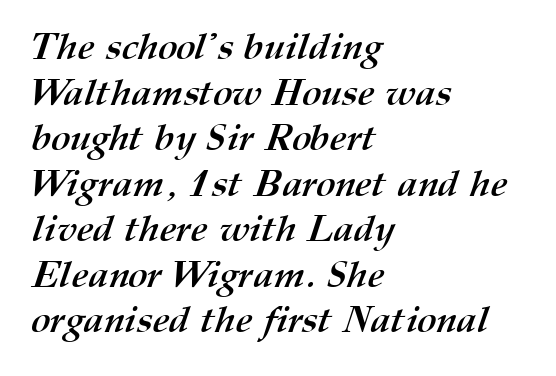
The image shows 37 px semibold type; set left-aligned, line spacing 1.23x, normal letter spacing, not underlined; medium stroke contrast and a medium x-height.
